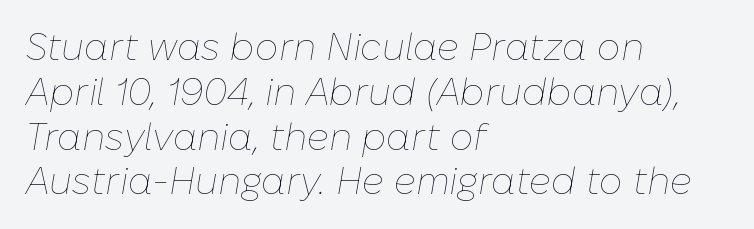
{"italic": "yes", "lean": "right", "slant_degrees": 10, "bold": "no", "weight": "thin", "width": "normal", "stroke_contrast": "low", "x_height": "medium", "monospaced": "no", "underline": "no", "align": "left", "line_spacing_ratio": 1.21, "letter_spacing": "normal", "letter_spacing_em": 0.0, "glyph_px": 37}
